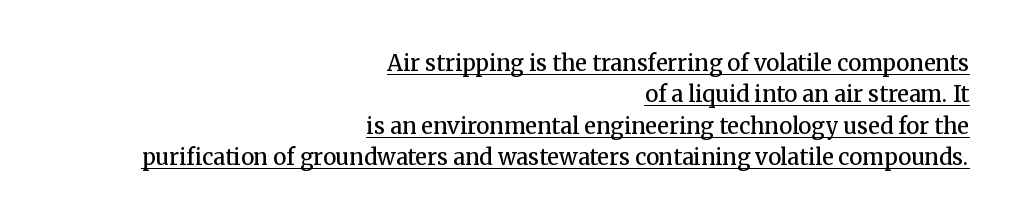
Q: Is the text bold? A: Semi-bold.
Q: Is the text italic (slanted)? A: No, it is upright.
Q: Is the text underlined? A: Yes.
Q: How is the paragraph aligned? A: Right-aligned.
Q: Is the spacing between letters normal or unusually wide? A: Normal.
Q: Is the spacing between lines tight, normal or loose? A: Normal.
